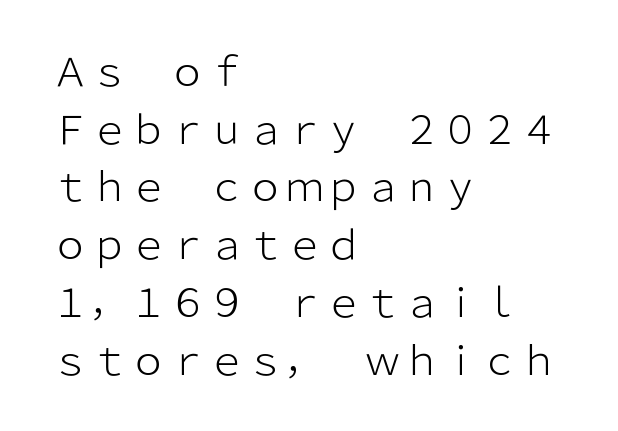
The image shows 39 px light sans-serif type, upright; set left-aligned, normal line spacing (1.48x), normal letter spacing, not underlined; low stroke contrast and a medium x-height.
